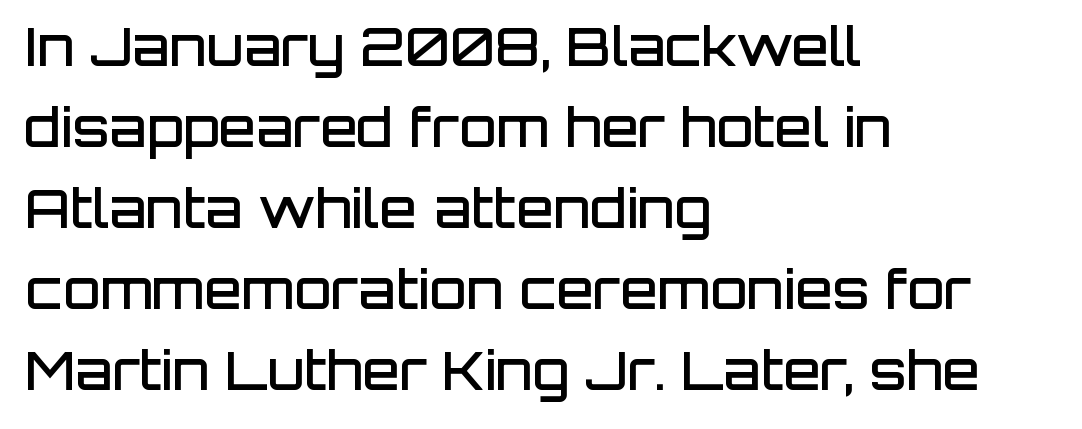
The image shows 54 px semibold sans-serif type, upright; set left-aligned, normal line spacing (1.5x), normal letter spacing, not underlined; low stroke contrast and a large x-height.
